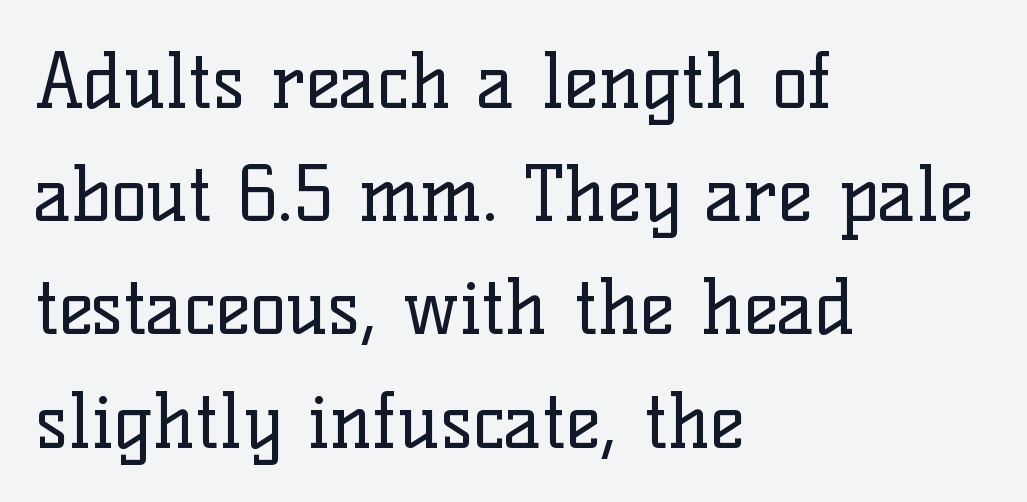
The foot of each line stays bare and open. The rendering shows small feet on the letterforms — a serif design. Left-aligned paragraph, ragged on the right. Here the designer chose a conventional face with non-uniform glyph widths. Tall strokes in this sample are plumb rather than angled.
